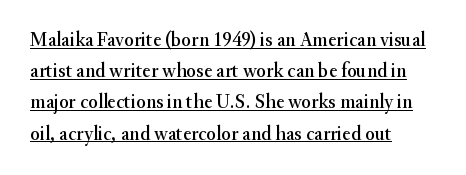
{"italic": "no", "underline": "yes", "align": "left", "line_spacing": "normal", "line_spacing_ratio": 1.56, "letter_spacing": "normal", "letter_spacing_em": 0.0, "glyph_px": 20}
